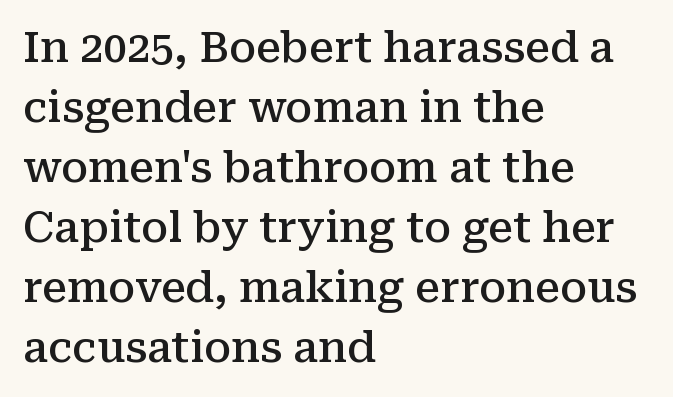
The image shows 42 px semibold serif type, upright; set left-aligned, normal line spacing (1.43x), normal letter spacing, not underlined; medium stroke contrast and a medium x-height.
